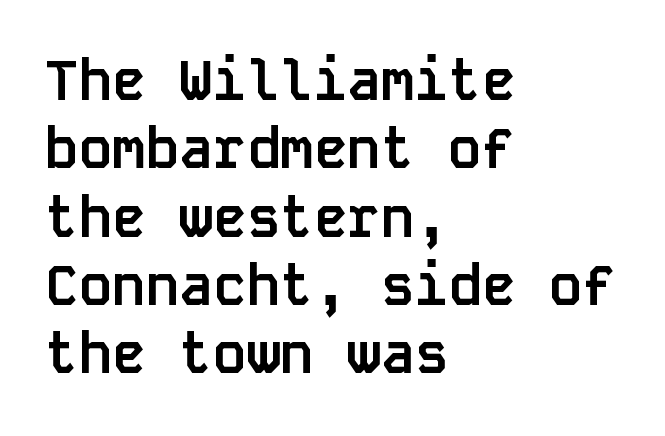
Q: Is the text bold? A: Yes.
Q: Is the text italic (slanted)? A: No, it is upright.
Q: Is the typeface a serif or a sans-serif typeface? A: Sans-serif.
Q: Is the text underlined? A: No.
Q: How is the paragraph aligned? A: Left-aligned.
Q: Is the spacing between letters normal or unusually wide? A: Normal.
Q: Width (condensed, normal, or wide)? A: Normal.
Q: Stroke contrast? A: Low.
Q: x-height? A: Large.
Q: Monospaced? A: Yes.
